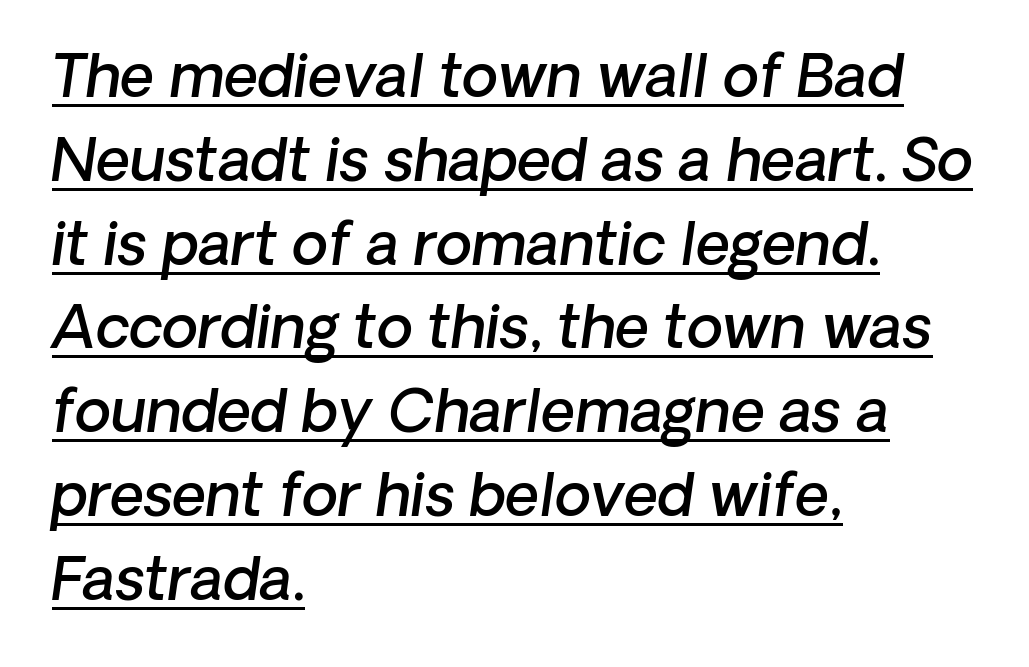
The image shows 59 px semibold sans-serif type; set left-aligned, normal line spacing (1.42x), normal letter spacing, underlined; low stroke contrast and a medium x-height.
